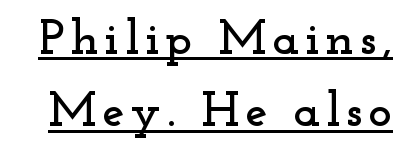
The image shows 50 px wide serif type, upright; set normal line spacing (1.45x), underlined; low stroke contrast and a small x-height.
